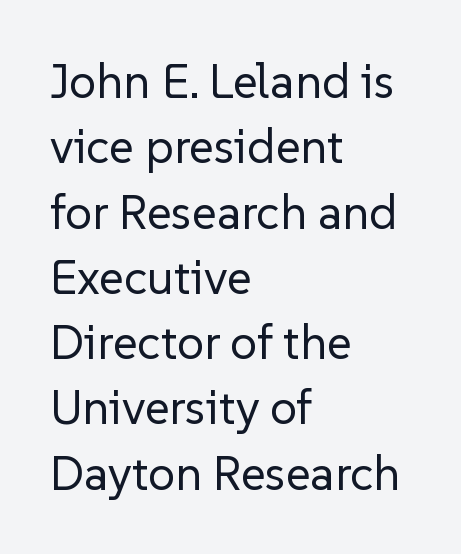
The rows are spaced the way most documents space them. The words here are not underlined. Does the type have serifs? No, each stem ends abruptly. The letters advance in unequal steps, a hallmark of proportional type. No extra ink here — the face is not bold.
